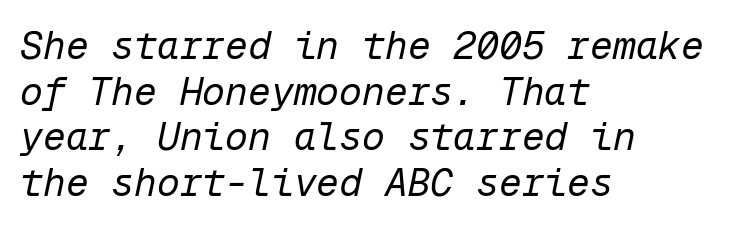
The image shows 38 px regular-weight type, italic (leaning right), monospaced; set left-aligned, line spacing 1.2x, normal letter spacing, not underlined; low stroke contrast and a medium x-height.
